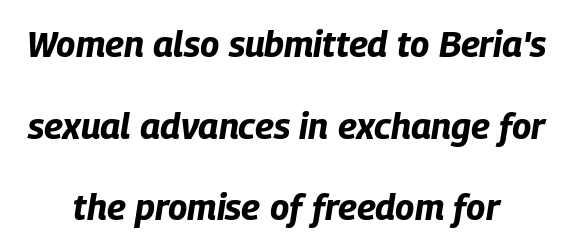
{"italic": "yes", "lean": "right", "slant_degrees": 9, "bold": "yes", "weight": "bold", "width": "condensed", "stroke_contrast": "low", "x_height": "large", "monospaced": "no", "underline": "no", "align": "center", "line_spacing": "loose", "line_spacing_ratio": 2.27, "letter_spacing": "normal", "letter_spacing_em": 0.0, "glyph_px": 36}
